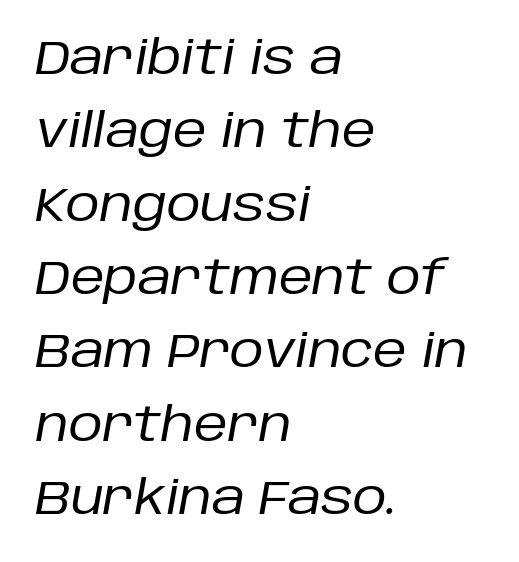
{"italic": "yes", "lean": "right", "slant_degrees": 10, "bold": "no", "weight": "regular", "width": "normal", "stroke_contrast": "low", "x_height": "large", "monospaced": "no", "underline": "no", "align": "left", "line_spacing": "normal", "line_spacing_ratio": 1.56, "letter_spacing": "normal", "letter_spacing_em": 0.0, "glyph_px": 47}
